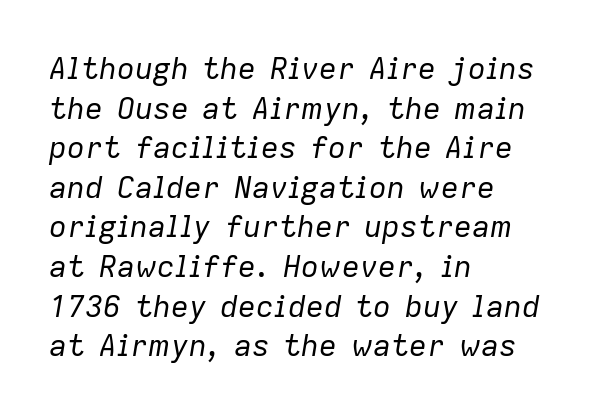
The passage is arranged the way most books set body copy — flush left. Heaviness? Minimal to ordinary, like unemphasized prose. No extra tracking has been applied to these lines. Observe the lean: these are italic letterforms.
